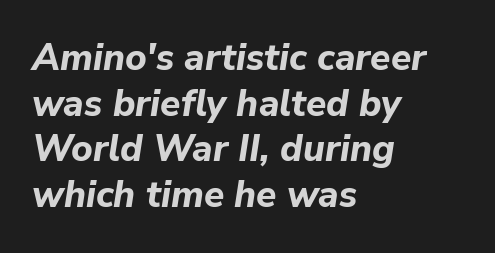
The image shows 37 px bold type, italic (leaning right); set left-aligned, line spacing 1.23x, normal letter spacing, not underlined; low stroke contrast and a medium x-height.
